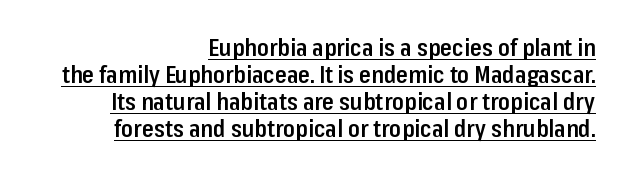
There is no visible air inserted between adjacent glyphs. The text block is weighted toward the right margin, trailing off unevenly leftward. These lines were composed using upright roman letters. The face used here is a semibold: visibly heavier than regular, lighter than bold. The passage shown stacks its lines with hardly any gap.
